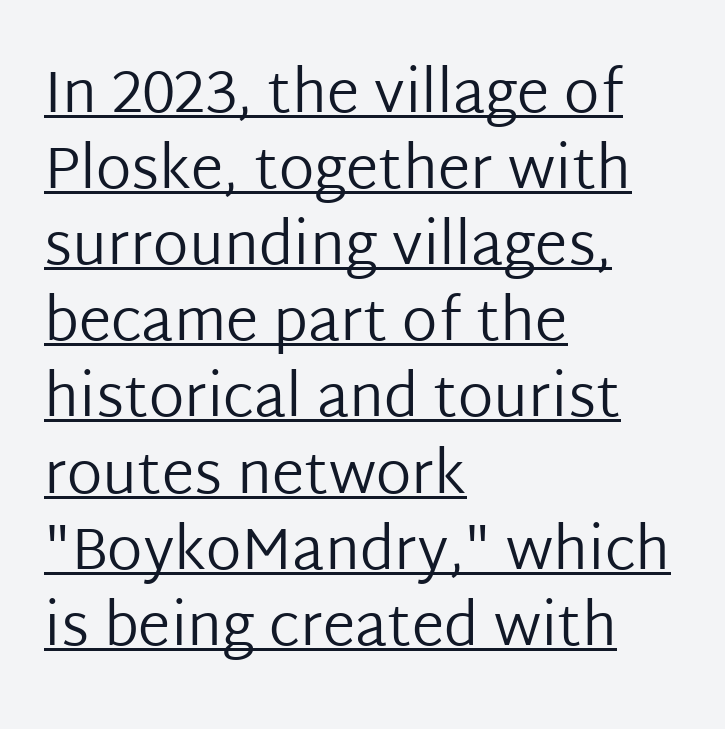
Note the varied advance widths — an 'i' is clearly narrower than an 'm'. Evenly set lines give the paragraph a standard silhouette. This rendering features underlined lettering. Is the type heavy? It reads as light-to-regular instead. All the whitespace from short lines collects on the right.
